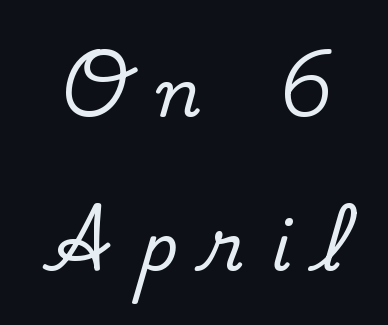
Q: Is the text italic (slanted)? A: Yes.
Q: Is the typeface a serif or a sans-serif typeface? A: Serif.
Q: Is the text underlined? A: No.
Q: Is the spacing between letters normal or unusually wide? A: Unusually wide.
Q: Is the spacing between lines tight, normal or loose? A: Loose.
Q: Width (condensed, normal, or wide)? A: Normal.
Q: Stroke contrast? A: Low.
Q: x-height? A: Small.
Q: Monospaced? A: No.
